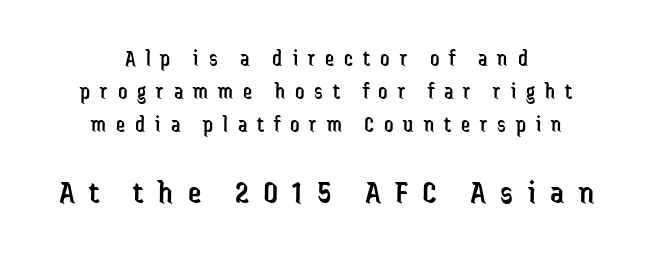
Q: Is the text bold? A: No.
Q: Is the text italic (slanted)? A: No, it is upright.
Q: Is the typeface a serif or a sans-serif typeface? A: Sans-serif.
Q: Is the text underlined? A: No.
Q: How is the paragraph aligned? A: Centered.
Q: Is the spacing between letters normal or unusually wide? A: Unusually wide.
Q: Is the spacing between lines tight, normal or loose? A: Normal.
Q: Which block of text is set in a larger size, the first (top) or the second (bottom)? A: The second (bottom) one.
Q: Width (condensed, normal, or wide)? A: Condensed.
Q: Stroke contrast? A: Low.
Q: x-height? A: Medium.
Q: Monospaced? A: No.
